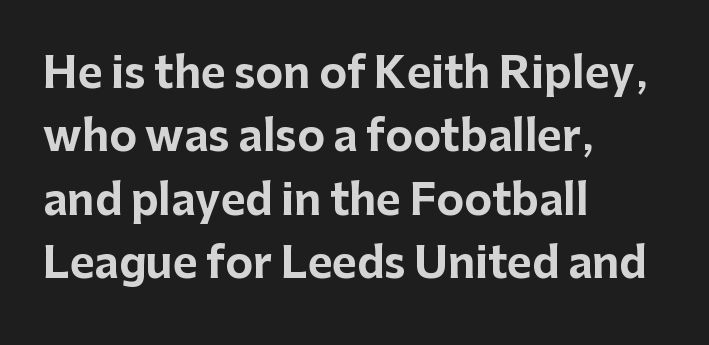
The image shows 42 px bold sans-serif type, upright; set left-aligned, normal line spacing (1.51x), normal letter spacing, not underlined; low stroke contrast and a medium x-height.
